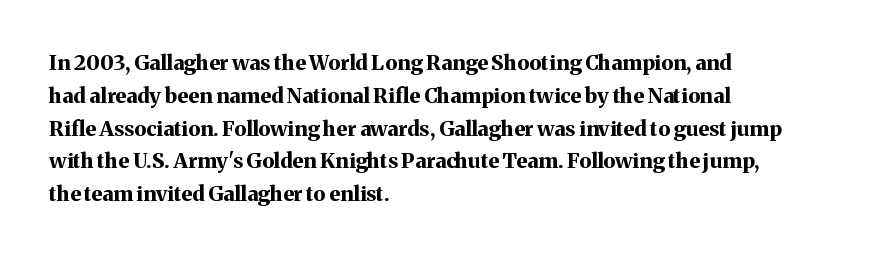
Q: Is the text bold? A: Yes.
Q: Is the text italic (slanted)? A: No, it is upright.
Q: Is the text underlined? A: No.
Q: How is the paragraph aligned? A: Left-aligned.
Q: Is the spacing between letters normal or unusually wide? A: Normal.
Q: Is the spacing between lines tight, normal or loose? A: Normal.
